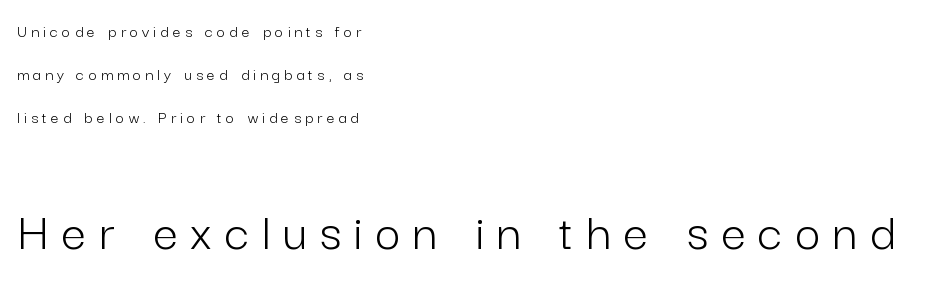
{"serif": "no", "italic": "no", "bold": "no", "weight": "light", "width": "normal", "stroke_contrast": "low", "x_height": "medium", "monospaced": "no", "underline": "no", "align": "left", "line_spacing": "loose", "line_spacing_ratio": 2.38, "letter_spacing": "wide", "letter_spacing_em": 0.23, "larger_block": "second", "size_ratio": 3.06, "glyph_px": 55}
